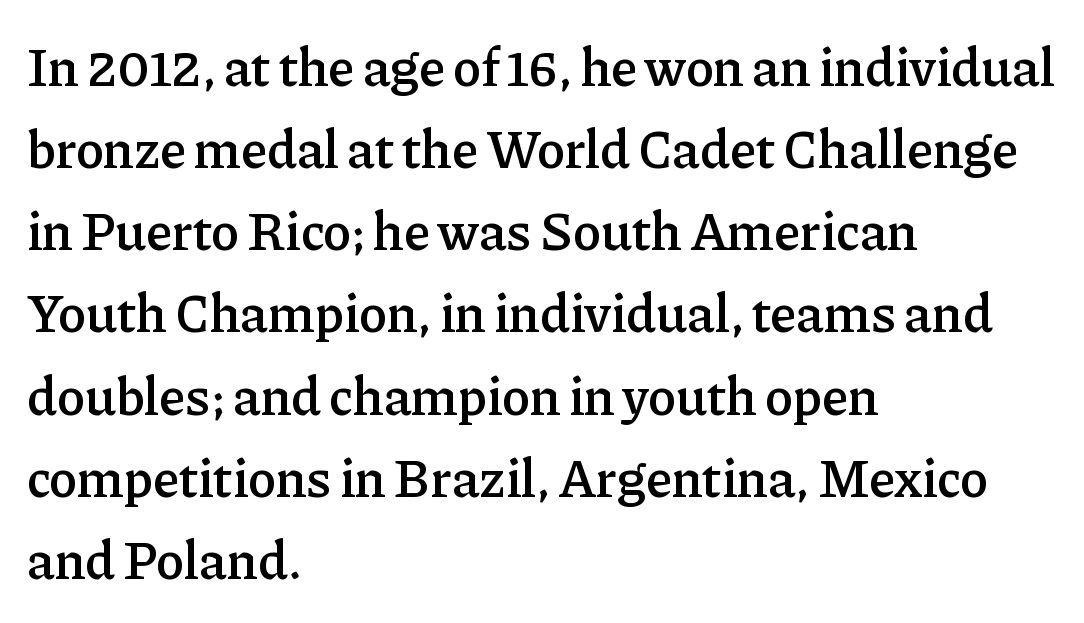
Q: Is the text bold? A: Semi-bold.
Q: Is the text italic (slanted)? A: No, it is upright.
Q: Is the typeface a serif or a sans-serif typeface? A: Serif.
Q: Is the text underlined? A: No.
Q: How is the paragraph aligned? A: Left-aligned.
Q: Is the spacing between letters normal or unusually wide? A: Normal.
Q: Is the spacing between lines tight, normal or loose? A: Normal.
Q: Width (condensed, normal, or wide)? A: Normal.
Q: Stroke contrast? A: Low.
Q: x-height? A: Medium.
Q: Monospaced? A: No.
